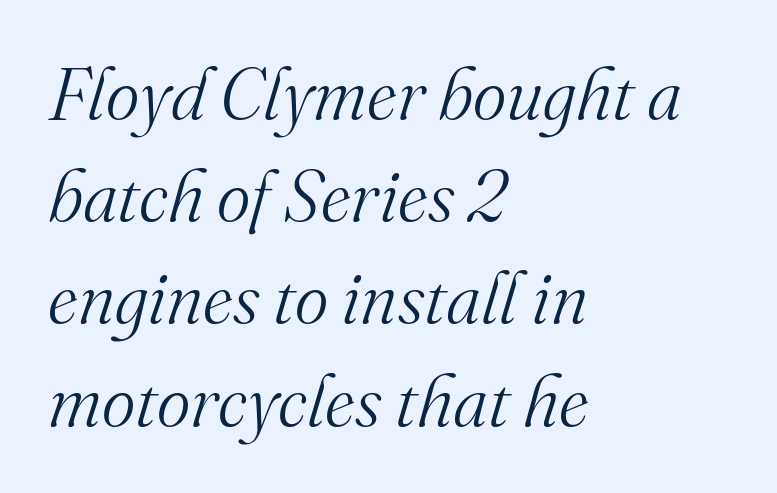
Q: Is the text bold? A: No.
Q: Is the text italic (slanted)? A: Yes, it leans right by about 16 degrees.
Q: Is the typeface a serif or a sans-serif typeface? A: Serif.
Q: Is the text underlined? A: No.
Q: How is the paragraph aligned? A: Left-aligned.
Q: Is the spacing between letters normal or unusually wide? A: Normal.
Q: Is the spacing between lines tight, normal or loose? A: Normal.
Q: Width (condensed, normal, or wide)? A: Normal.
Q: Stroke contrast? A: Medium.
Q: x-height? A: Small.
Q: Monospaced? A: No.
